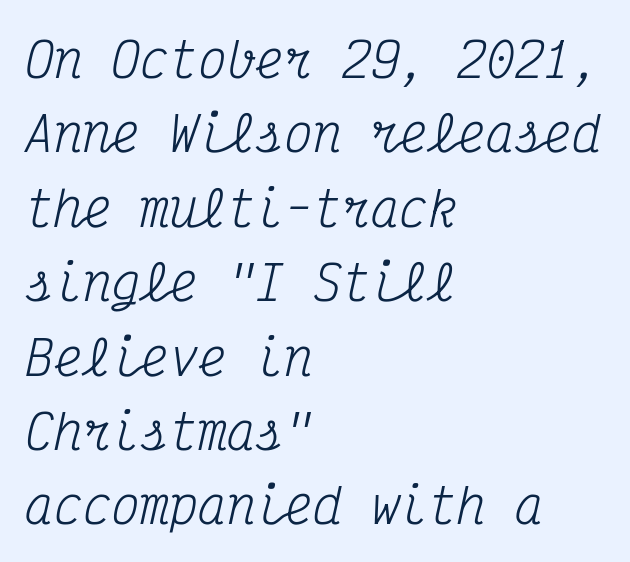
Q: Is the text bold? A: No.
Q: Is the text italic (slanted)? A: Yes, it leans right by about 12 degrees.
Q: Is the typeface a serif or a sans-serif typeface? A: Serif.
Q: Is the text underlined? A: No.
Q: How is the paragraph aligned? A: Left-aligned.
Q: Is the spacing between letters normal or unusually wide? A: Normal.
Q: Is the spacing between lines tight, normal or loose? A: Normal.
Q: Width (condensed, normal, or wide)? A: Condensed.
Q: Stroke contrast? A: Medium.
Q: x-height? A: Medium.
Q: Monospaced? A: Yes.
